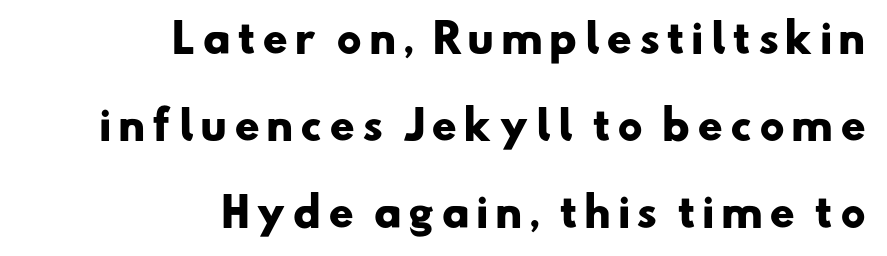
{"serif": "no", "bold": "yes", "weight": "heavy", "width": "wide", "stroke_contrast": "low", "x_height": "small", "monospaced": "no", "underline": "no", "align": "right", "line_spacing": "loose", "line_spacing_ratio": 2.23, "glyph_px": 39}
